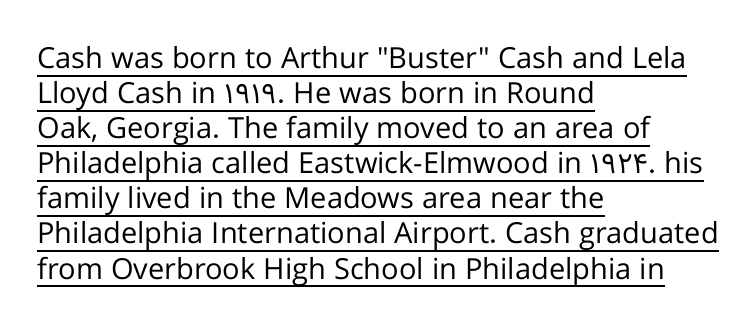
The image shows 29 px regular-weight sans-serif type, upright; set left-aligned, line spacing 1.21x, normal letter spacing, underlined; low stroke contrast and a medium x-height.
